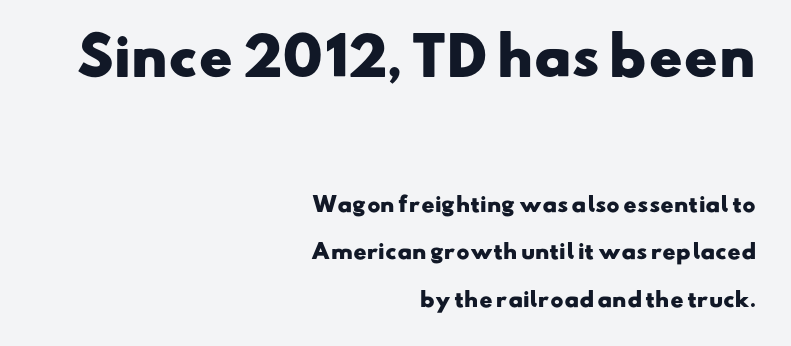
Q: Is the text bold? A: Yes.
Q: Is the typeface a serif or a sans-serif typeface? A: Sans-serif.
Q: Is the text underlined? A: No.
Q: How is the paragraph aligned? A: Right-aligned.
Q: Is the spacing between letters normal or unusually wide? A: Normal.
Q: Is the spacing between lines tight, normal or loose? A: Loose.
Q: Which block of text is set in a larger size, the first (top) or the second (bottom)? A: The first (top) one.
Q: Width (condensed, normal, or wide)? A: Wide.
Q: Stroke contrast? A: Low.
Q: x-height? A: Small.
Q: Monospaced? A: No.
